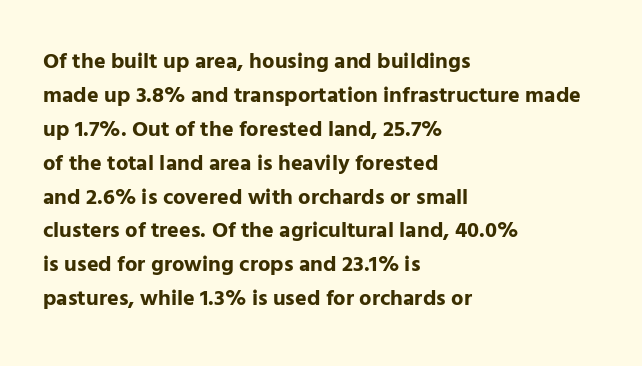
{"italic": "no", "bold": "yes", "underline": "no", "align": "left", "line_spacing": "normal", "line_spacing_ratio": 1.54, "letter_spacing": "normal", "letter_spacing_em": 0.0, "glyph_px": 22}
